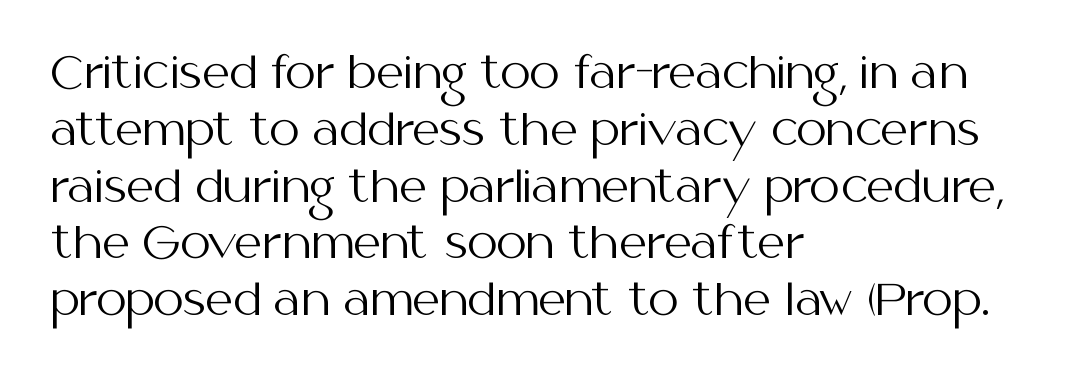
The image shows 43 px regular-weight sans-serif type, upright; set left-aligned, normal line spacing (1.32x), normal letter spacing, not underlined; medium stroke contrast and a medium x-height.
